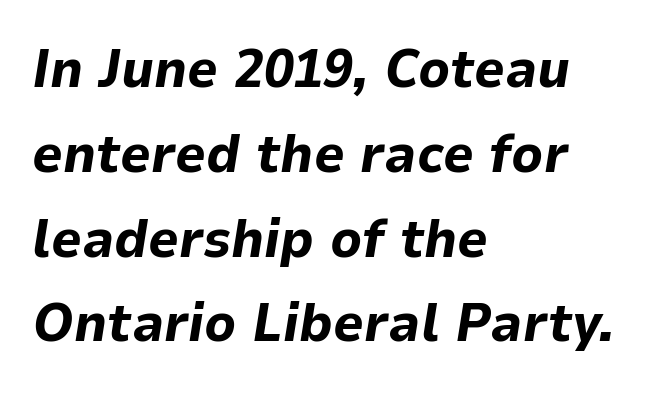
The image shows 54 px bold type, italic (leaning right); set left-aligned, normal line spacing (1.57x), normal letter spacing, not underlined; low stroke contrast and a medium x-height.
